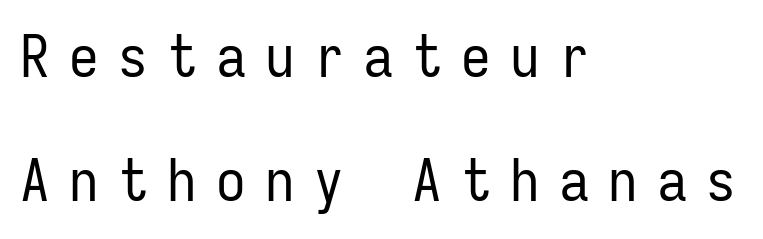
The image shows 59 px regular-weight, condensed sans-serif type, upright, monospaced; set left-aligned, loose line spacing (2.11x), unusually wide letter spacing (+0.33 em), not underlined; low stroke contrast and a medium x-height.
